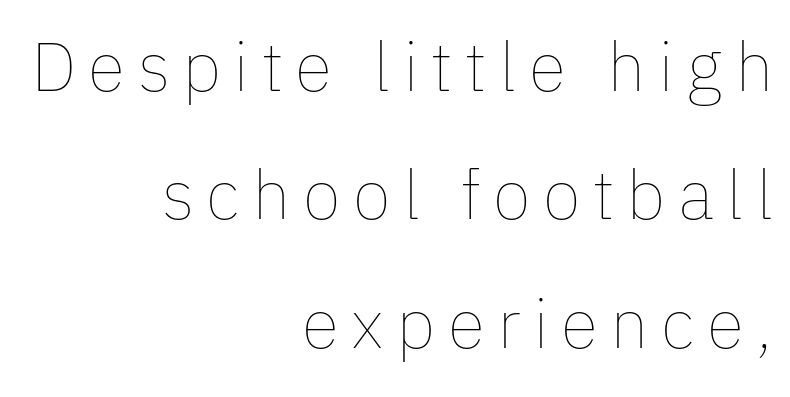
Q: Is the text bold? A: No.
Q: Is the text italic (slanted)? A: No, it is upright.
Q: Is the text underlined? A: No.
Q: How is the paragraph aligned? A: Right-aligned.
Q: Width (condensed, normal, or wide)? A: Normal.
Q: Stroke contrast? A: Low.
Q: x-height? A: Medium.
Q: Monospaced? A: No.
